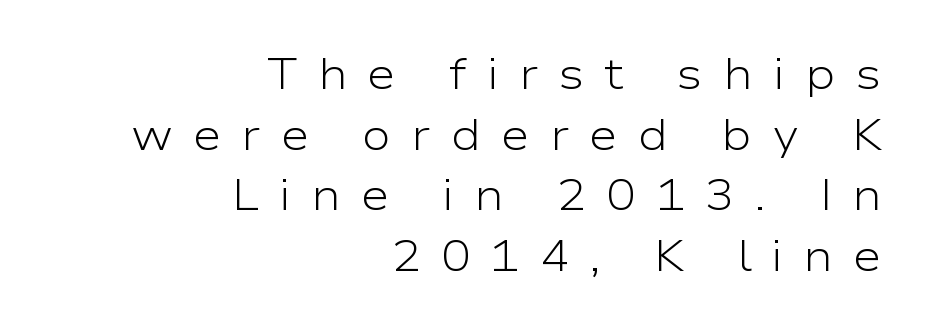
{"serif": "no", "italic": "no", "bold": "no", "weight": "light", "width": "wide", "stroke_contrast": "low", "x_height": "medium", "monospaced": "no", "underline": "no", "align": "right", "line_spacing": "normal", "line_spacing_ratio": 1.38, "letter_spacing": "wide", "letter_spacing_em": 0.45, "glyph_px": 44}
